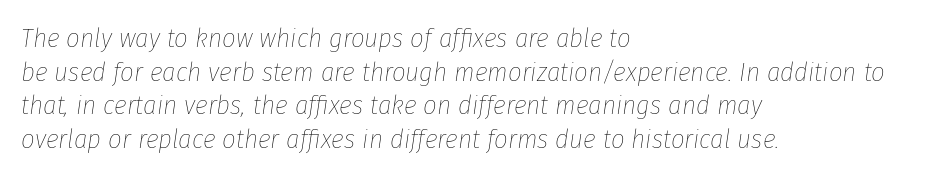
These lines were composed using italics. Caption: multi-line text, flush left, ragged right. In terms of leading, this rendering sits right in the middle. The gaps between neighbouring characters are ordinary and unremarkable.
